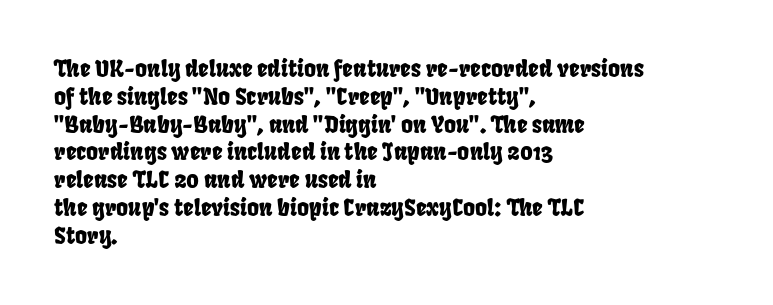
Q: Is the text underlined? A: No.
Q: How is the paragraph aligned? A: Left-aligned.
Q: Is the spacing between letters normal or unusually wide? A: Normal.
